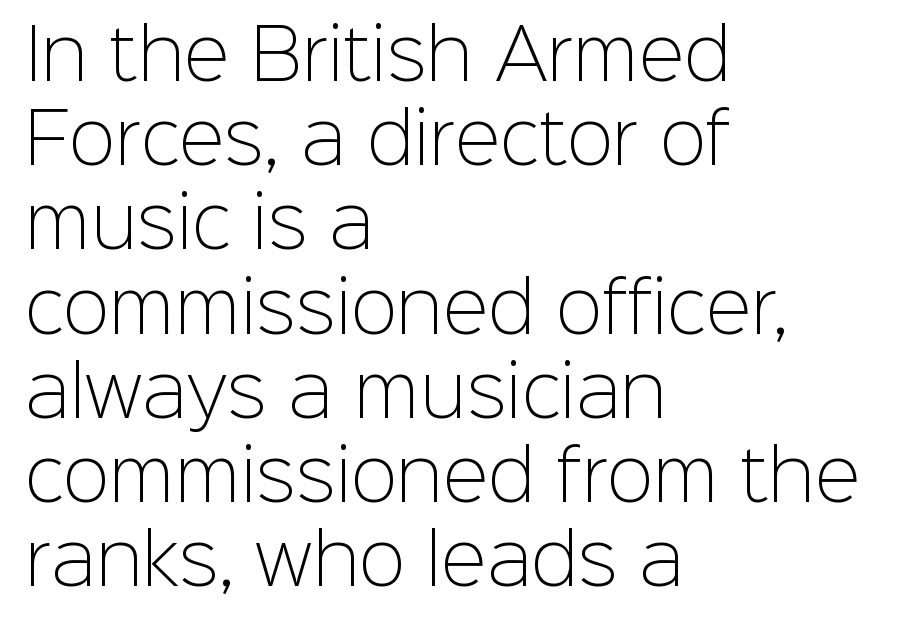
{"serif": "no", "italic": "no", "bold": "no", "weight": "light", "width": "normal", "stroke_contrast": "low", "x_height": "medium", "monospaced": "no", "underline": "no", "align": "left", "line_spacing_ratio": 1.22, "letter_spacing": "normal", "letter_spacing_em": 0.0, "glyph_px": 69}
